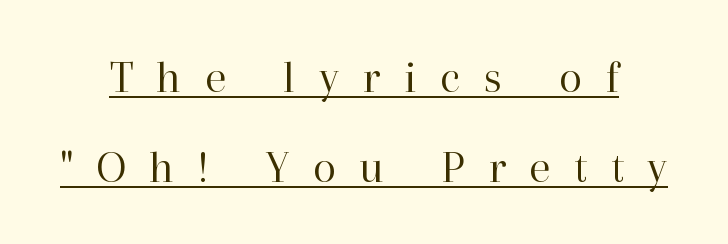
{"serif": "yes", "italic": "no", "bold": "no", "weight": "regular", "width": "normal", "stroke_contrast": "high", "x_height": "medium", "monospaced": "no", "underline": "yes", "line_spacing": "loose", "line_spacing_ratio": 1.91, "letter_spacing": "wide", "letter_spacing_em": 0.5, "glyph_px": 47}
